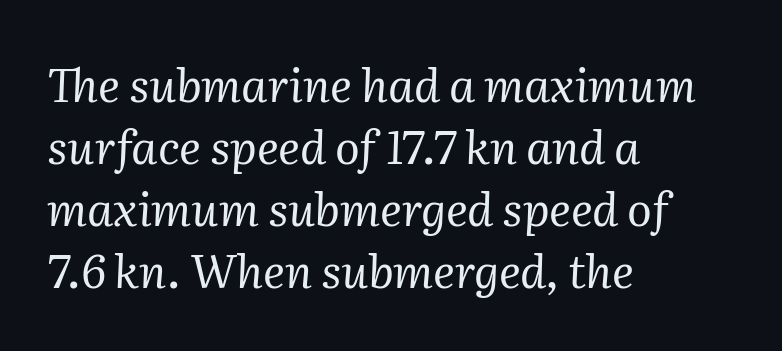
The image shows 46 px regular-weight serif type, italic (leaning right); set left-aligned, normal line spacing (1.35x), normal letter spacing, not underlined; medium stroke contrast and a medium x-height.
